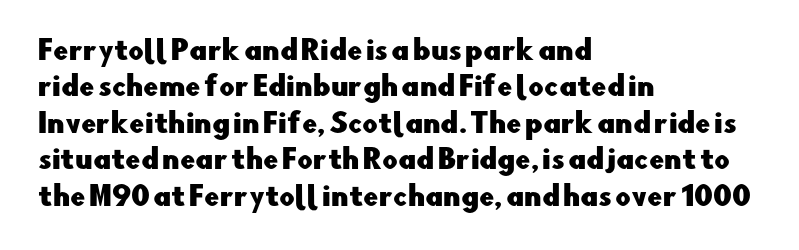
The image shows 27 px text type, upright; set left-aligned, normal line spacing (1.35x), normal letter spacing, not underlined.
